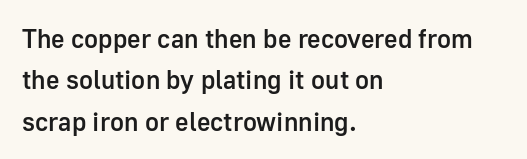
{"italic": "no", "bold": "semi", "underline": "no", "align": "left", "line_spacing": "normal", "line_spacing_ratio": 1.59, "letter_spacing": "normal", "letter_spacing_em": 0.0, "glyph_px": 26}
